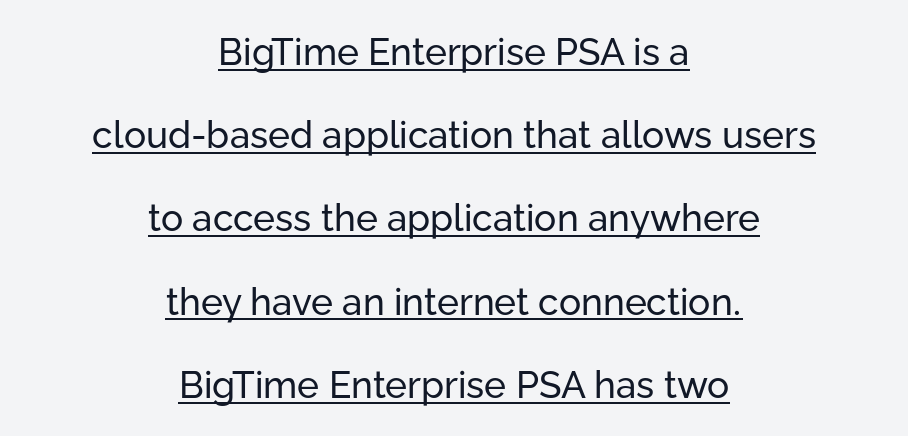
{"serif": "no", "italic": "no", "bold": "no", "weight": "regular", "width": "normal", "stroke_contrast": "low", "x_height": "medium", "monospaced": "no", "underline": "yes", "align": "center", "line_spacing": "loose", "line_spacing_ratio": 2.25, "letter_spacing": "normal", "letter_spacing_em": 0.0, "glyph_px": 37}
